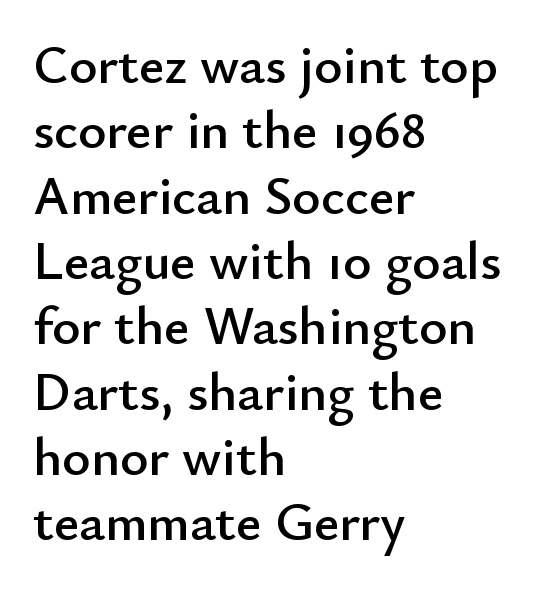
The image shows 54 px sans-serif type, upright; set left-aligned, line spacing 1.21x, normal letter spacing, not underlined; low stroke contrast and a small x-height.
